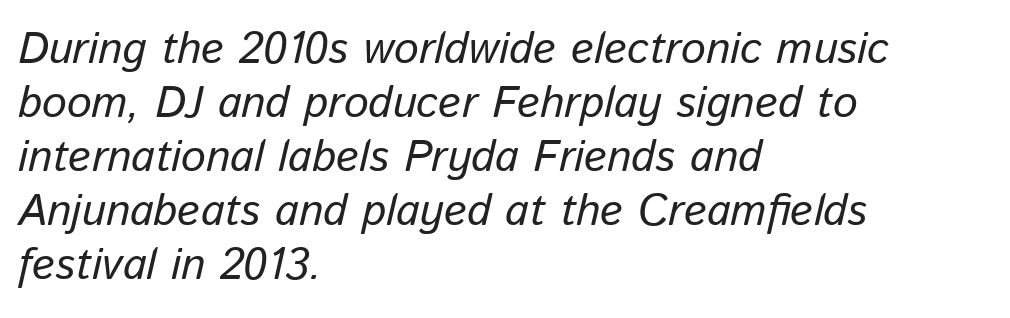
Q: Is the text bold? A: No.
Q: Is the text italic (slanted)? A: Yes, it leans right by about 13 degrees.
Q: Is the text underlined? A: No.
Q: How is the paragraph aligned? A: Left-aligned.
Q: Is the spacing between letters normal or unusually wide? A: Normal.
Q: Width (condensed, normal, or wide)? A: Normal.
Q: Stroke contrast? A: Low.
Q: x-height? A: Medium.
Q: Monospaced? A: No.
